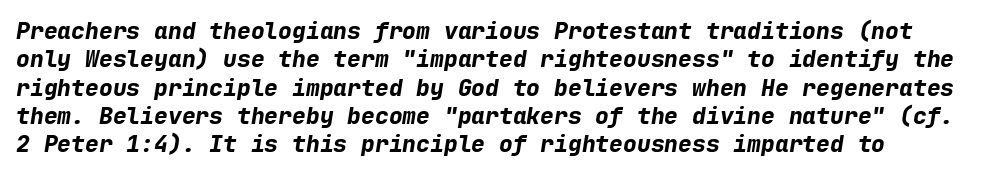
Q: Is the text bold? A: Yes.
Q: Is the text italic (slanted)? A: Yes, it leans right by about 9 degrees.
Q: Is the text underlined? A: No.
Q: Is the spacing between letters normal or unusually wide? A: Normal.
